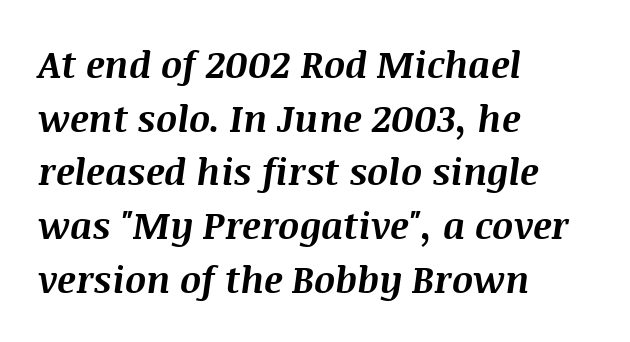
The image shows 37 px bold type, italic (leaning right); set left-aligned, normal line spacing (1.45x), normal letter spacing, not underlined; medium stroke contrast and a large x-height.
